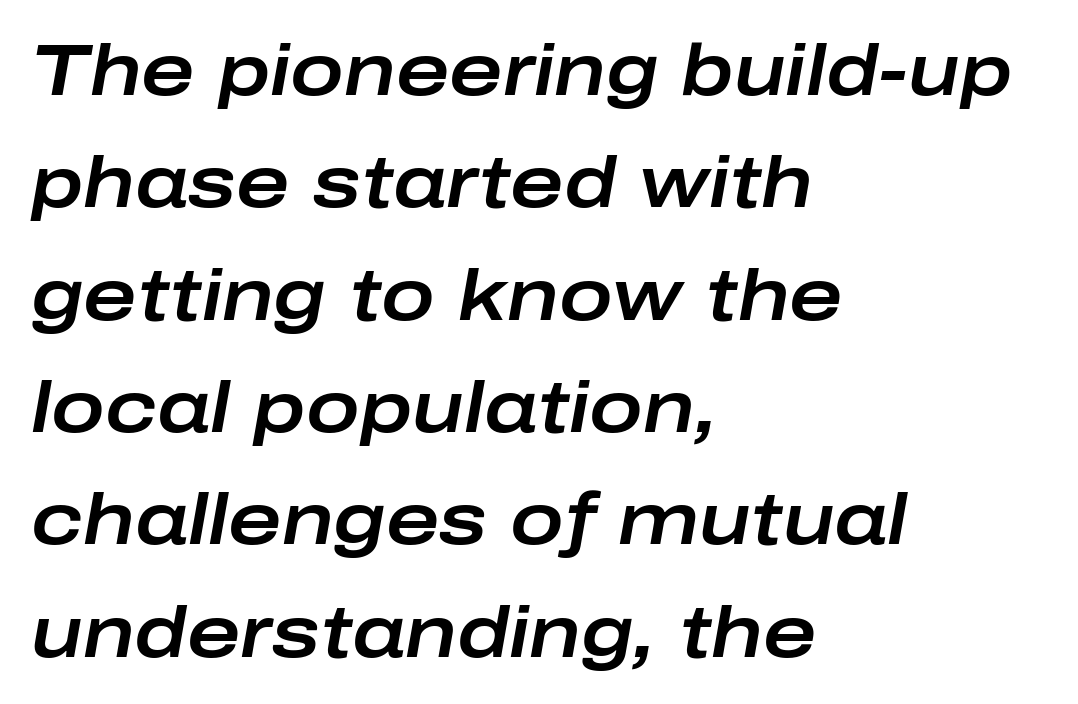
{"italic": "yes", "lean": "right", "slant_degrees": 10, "width": "wide", "stroke_contrast": "low", "x_height": "medium", "monospaced": "no", "underline": "no", "align": "left", "line_spacing": "normal", "line_spacing_ratio": 1.56, "letter_spacing": "normal", "letter_spacing_em": 0.0, "glyph_px": 72}
